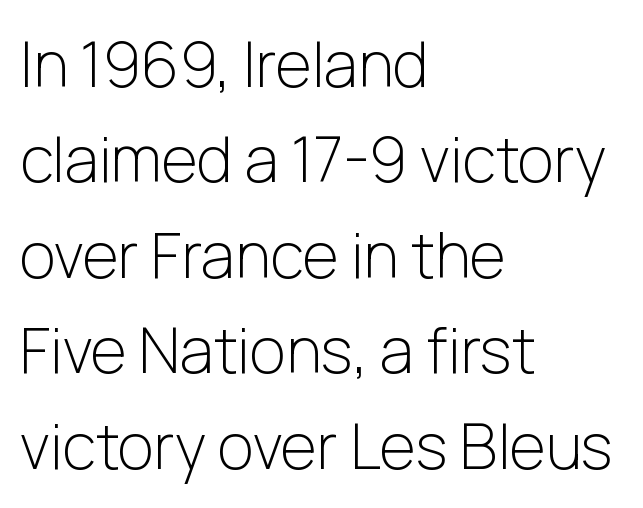
The image shows 62 px light sans-serif type, upright; set left-aligned, normal line spacing (1.54x), normal letter spacing, not underlined; low stroke contrast and a medium x-height.
